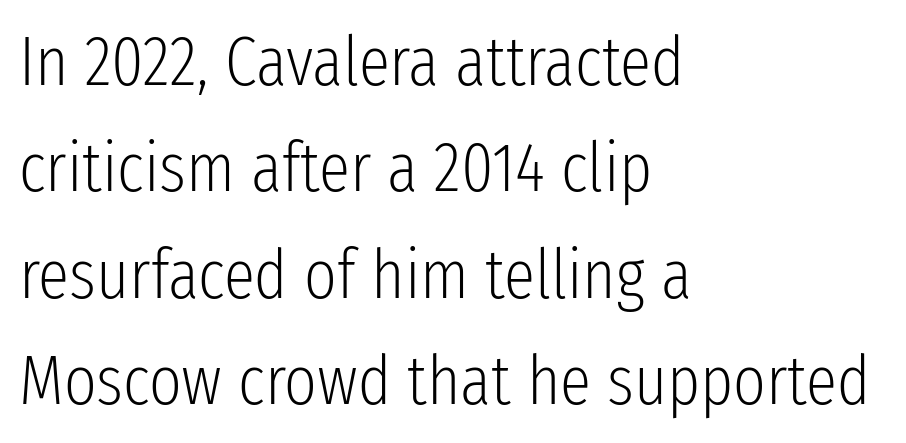
Q: Is the text bold? A: No.
Q: Is the text italic (slanted)? A: No, it is upright.
Q: Is the typeface a serif or a sans-serif typeface? A: Sans-serif.
Q: Is the text underlined? A: No.
Q: How is the paragraph aligned? A: Left-aligned.
Q: Is the spacing between letters normal or unusually wide? A: Normal.
Q: Is the spacing between lines tight, normal or loose? A: Normal.
Q: Width (condensed, normal, or wide)? A: Condensed.
Q: Stroke contrast? A: Low.
Q: x-height? A: Medium.
Q: Monospaced? A: No.
